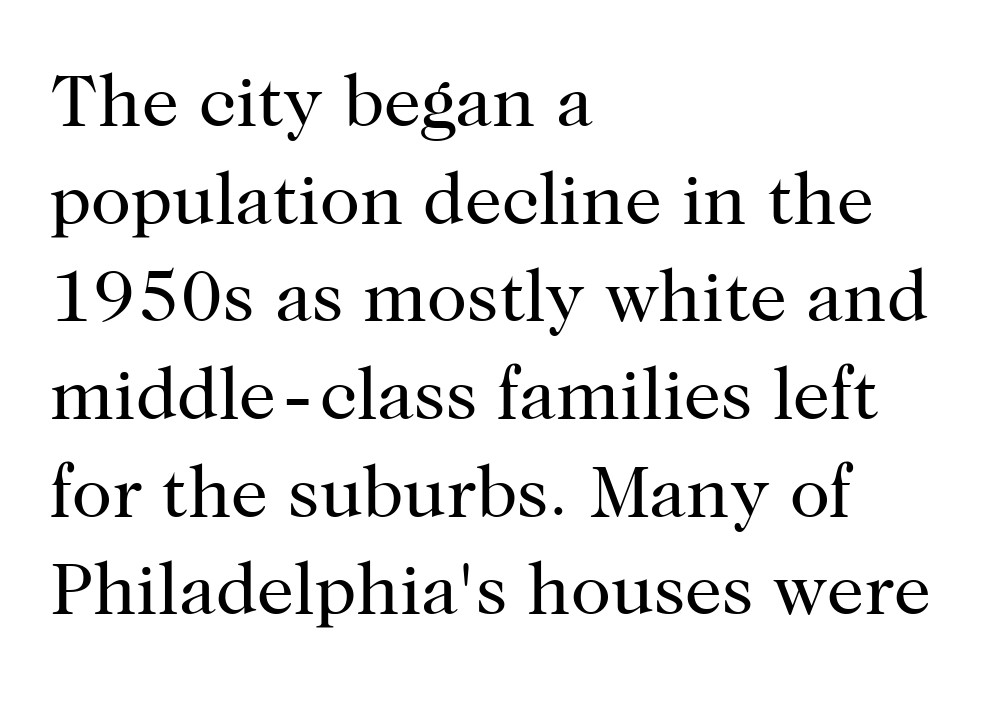
Q: Is the text bold? A: No.
Q: Is the text italic (slanted)? A: No, it is upright.
Q: Is the typeface a serif or a sans-serif typeface? A: Serif.
Q: Is the text underlined? A: No.
Q: How is the paragraph aligned? A: Left-aligned.
Q: Is the spacing between letters normal or unusually wide? A: Normal.
Q: Is the spacing between lines tight, normal or loose? A: Normal.
Q: Width (condensed, normal, or wide)? A: Normal.
Q: Stroke contrast? A: High.
Q: x-height? A: Medium.
Q: Monospaced? A: No.
